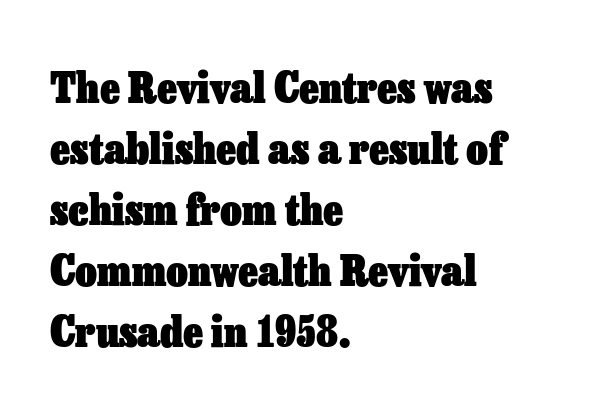
Q: Is the text bold? A: Yes.
Q: Is the text italic (slanted)? A: No, it is upright.
Q: Is the text underlined? A: No.
Q: How is the paragraph aligned? A: Left-aligned.
Q: Is the spacing between letters normal or unusually wide? A: Normal.
Q: Is the spacing between lines tight, normal or loose? A: Normal.
Q: Width (condensed, normal, or wide)? A: Normal.
Q: Stroke contrast? A: Low.
Q: x-height? A: Medium.
Q: Monospaced? A: No.
